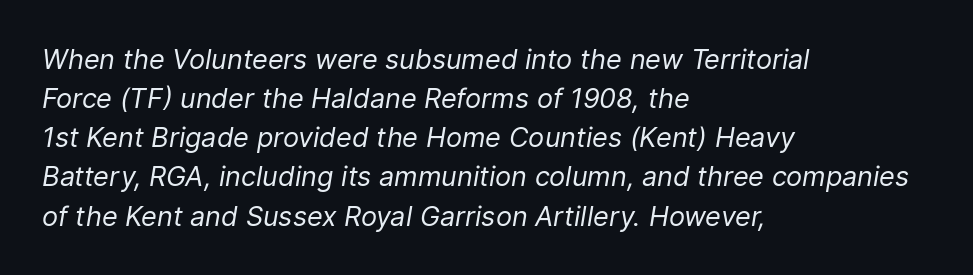
{"italic": "yes", "lean": "right", "slant_degrees": 9, "bold": "no", "underline": "no", "align": "left", "line_spacing": "normal", "line_spacing_ratio": 1.45, "letter_spacing": "normal", "letter_spacing_em": 0.0, "glyph_px": 27}
